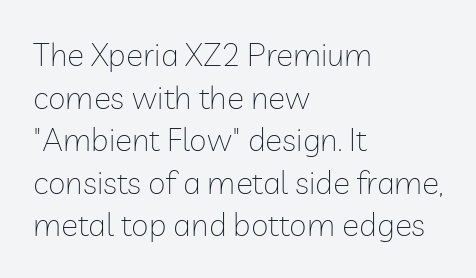
The image shows 32 px thin sans-serif type, upright; set left-aligned, normal line spacing (1.33x), normal letter spacing, not underlined; low stroke contrast and a medium x-height.
